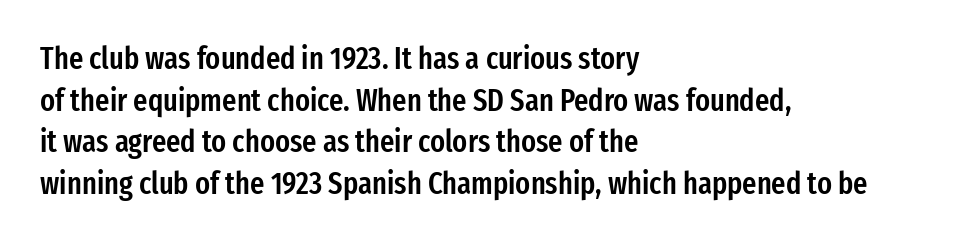
{"serif": "no", "italic": "no", "bold": "semi", "weight": "semibold", "width": "condensed", "stroke_contrast": "low", "x_height": "medium", "monospaced": "no", "underline": "no", "align": "left", "line_spacing": "normal", "line_spacing_ratio": 1.34, "letter_spacing": "normal", "letter_spacing_em": 0.0, "glyph_px": 31}
